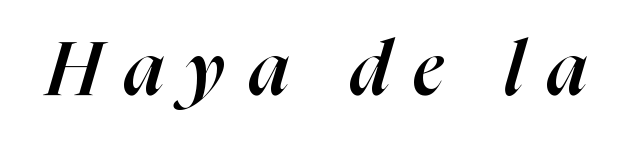
The foot of each line stays bare and open. Spacing between characters has been opened up far beyond the box default. These lines are rendered in a variable-pitch font. A semibold gives these letters moderate extra thickness, short of bold. Looking at the ascenders, they clearly lean.
